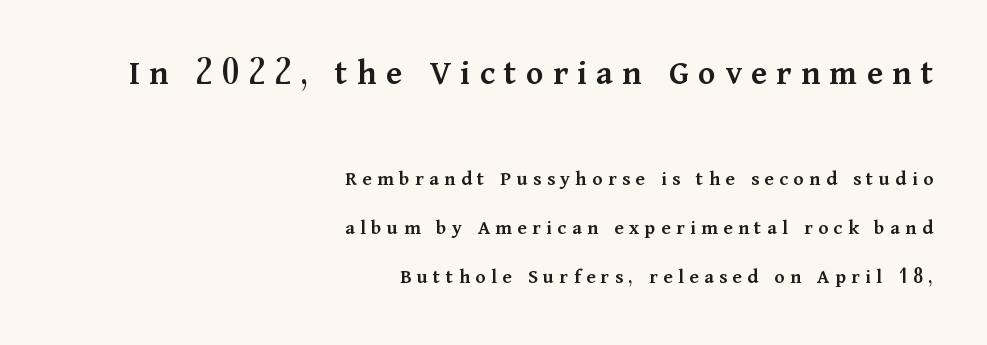
The image shows 36 px semibold serif type, upright; set right-aligned, loose line spacing (2.34x), unusually wide letter spacing (+0.26 em), not underlined; the first (top) block is 1.71x larger; medium stroke contrast and a medium x-height.
